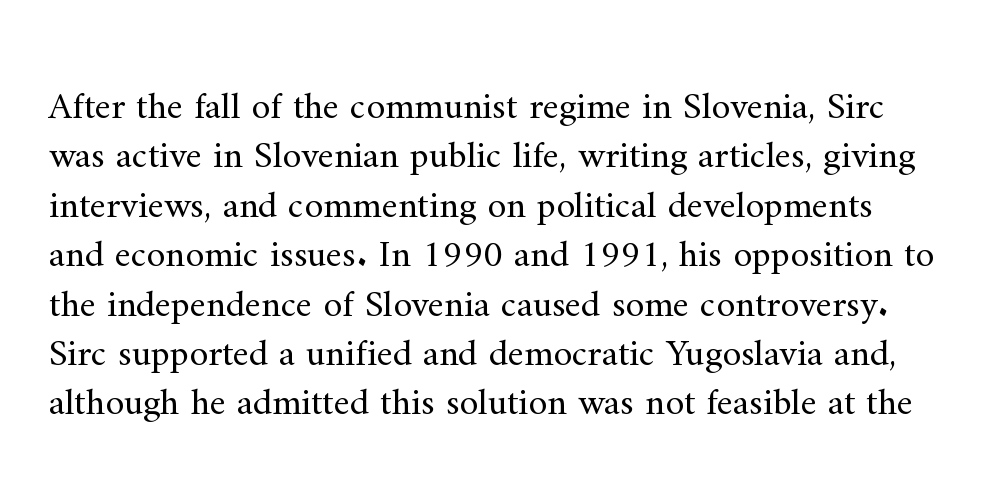
The tracking reads as untouched default to a designer's eye. Letterform terminals end in serifs throughout the passage. Plain, unruled lines of type. The line-height multiplier appears to be the usual default. Weight: not bold — regular or lighter. The letters stand straight up with perfectly vertical stems.
